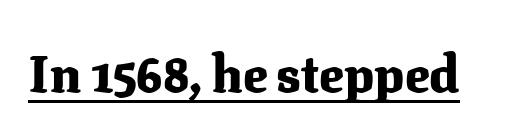
Q: Is the text bold? A: Yes.
Q: Is the text italic (slanted)? A: No, it is upright.
Q: Is the typeface a serif or a sans-serif typeface? A: Serif.
Q: Is the text underlined? A: Yes.
Q: Is the spacing between letters normal or unusually wide? A: Normal.
Q: Width (condensed, normal, or wide)? A: Normal.
Q: Stroke contrast? A: Medium.
Q: x-height? A: Medium.
Q: Monospaced? A: No.
